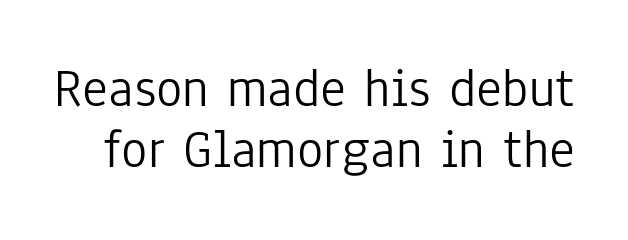
The image shows 55 px light, condensed sans-serif type, upright; set tight line spacing (1.11x), normal letter spacing, not underlined; low stroke contrast and a medium x-height.
